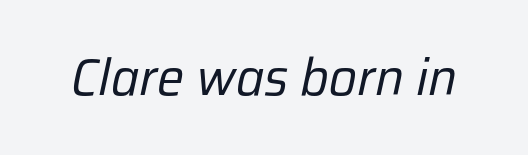
Q: Is the text bold? A: No.
Q: Is the text italic (slanted)? A: Yes, it leans right by about 12 degrees.
Q: Is the text underlined? A: No.
Q: Is the spacing between letters normal or unusually wide? A: Normal.
Q: Width (condensed, normal, or wide)? A: Normal.
Q: Stroke contrast? A: Low.
Q: x-height? A: Medium.
Q: Monospaced? A: No.
